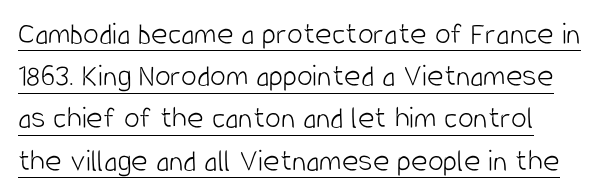
Q: Is the text bold? A: No.
Q: Is the text italic (slanted)? A: No, it is upright.
Q: Is the typeface a serif or a sans-serif typeface? A: Sans-serif.
Q: Is the text underlined? A: Yes.
Q: Is the spacing between letters normal or unusually wide? A: Normal.
Q: Is the spacing between lines tight, normal or loose? A: Normal.
Q: Width (condensed, normal, or wide)? A: Condensed.
Q: Stroke contrast? A: Low.
Q: x-height? A: Large.
Q: Monospaced? A: No.
